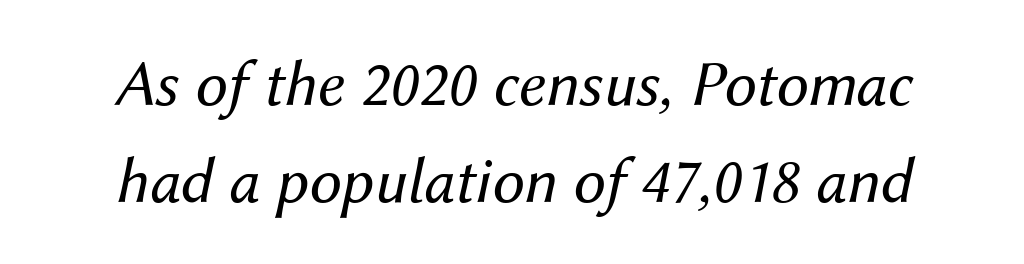
The image shows 65 px regular-weight type, italic (leaning right); set normal line spacing (1.49x), normal letter spacing, not underlined; medium stroke contrast and a medium x-height.
